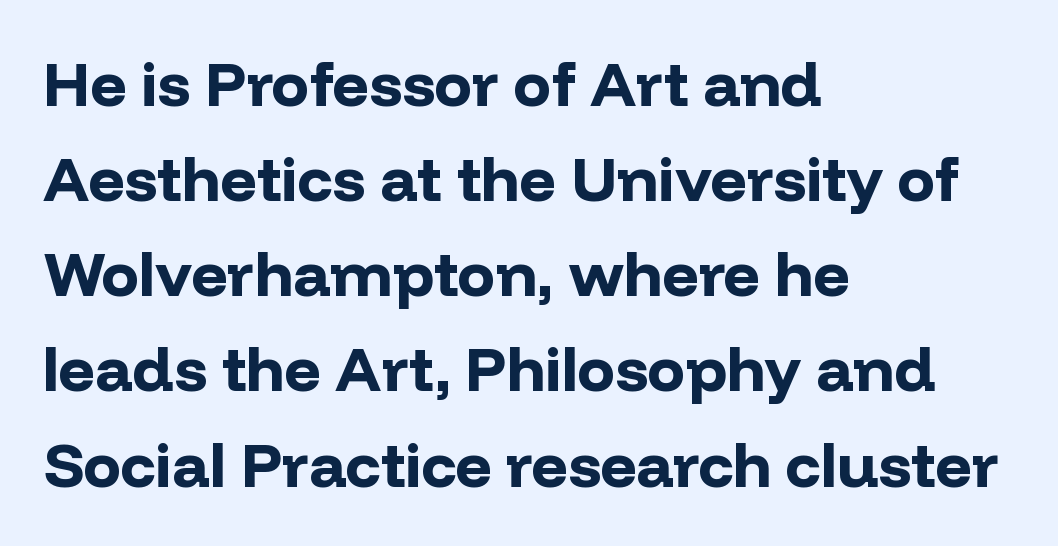
The image shows 63 px bold sans-serif type, upright; set left-aligned, normal line spacing (1.51x), normal letter spacing, not underlined; low stroke contrast and a medium x-height.
